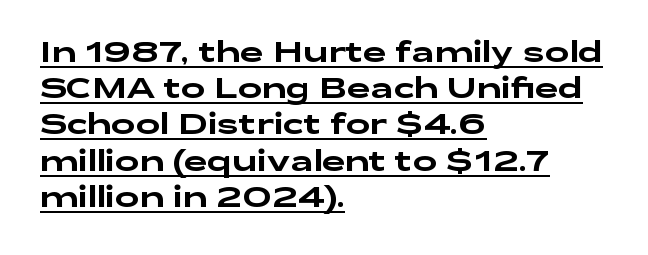
Q: Is the text italic (slanted)? A: No, it is upright.
Q: Is the typeface a serif or a sans-serif typeface? A: Sans-serif.
Q: Is the text underlined? A: Yes.
Q: How is the paragraph aligned? A: Left-aligned.
Q: Is the spacing between letters normal or unusually wide? A: Normal.
Q: Is the spacing between lines tight, normal or loose? A: Normal.
Q: Width (condensed, normal, or wide)? A: Wide.
Q: Stroke contrast? A: Low.
Q: x-height? A: Medium.
Q: Monospaced? A: No.
